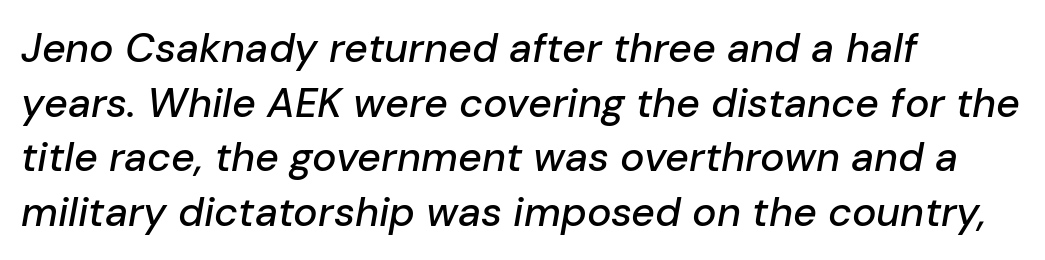
Q: Is the text italic (slanted)? A: Yes, it leans right by about 10 degrees.
Q: Is the text underlined? A: No.
Q: How is the paragraph aligned? A: Left-aligned.
Q: Is the spacing between letters normal or unusually wide? A: Normal.
Q: Is the spacing between lines tight, normal or loose? A: Normal.
Q: Width (condensed, normal, or wide)? A: Normal.
Q: Stroke contrast? A: Low.
Q: x-height? A: Medium.
Q: Monospaced? A: No.
